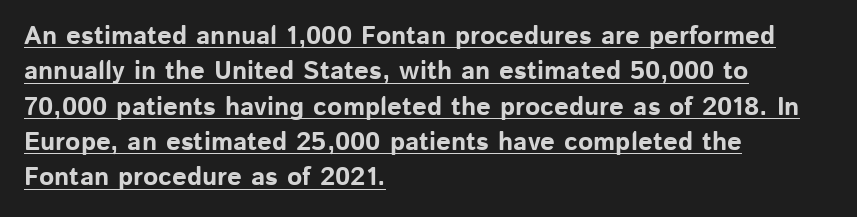
The passage shown has conventional tracking throughout. Which margin do the lines hug? The left one — the right edge is uneven. Style check: upright. The rows are spaced the way most documents space them. Look at the stroke-to-counter ratio: heavy, a bold.
